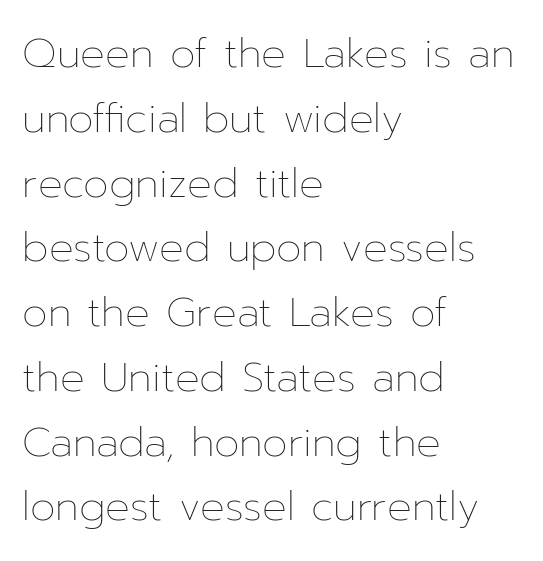
Q: Is the text bold? A: No.
Q: Is the text italic (slanted)? A: No, it is upright.
Q: Is the text underlined? A: No.
Q: How is the paragraph aligned? A: Left-aligned.
Q: Is the spacing between letters normal or unusually wide? A: Normal.
Q: Is the spacing between lines tight, normal or loose? A: Normal.
Q: Width (condensed, normal, or wide)? A: Normal.
Q: Stroke contrast? A: Low.
Q: x-height? A: Medium.
Q: Monospaced? A: No.
